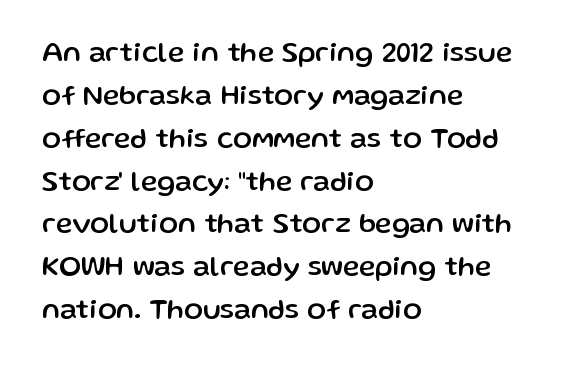
The image shows 28 px sans-serif type, upright; set left-aligned, normal line spacing (1.53x), normal letter spacing, not underlined; low stroke contrast and a medium x-height.
